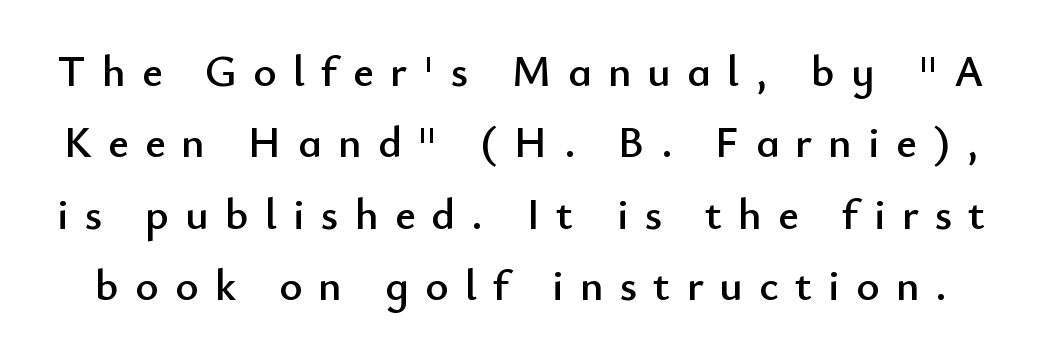
Q: Is the text italic (slanted)? A: No, it is upright.
Q: Is the typeface a serif or a sans-serif typeface? A: Sans-serif.
Q: Is the text underlined? A: No.
Q: Is the spacing between letters normal or unusually wide? A: Unusually wide.
Q: Is the spacing between lines tight, normal or loose? A: Normal.
Q: Width (condensed, normal, or wide)? A: Normal.
Q: Stroke contrast? A: Low.
Q: x-height? A: Small.
Q: Monospaced? A: No.
